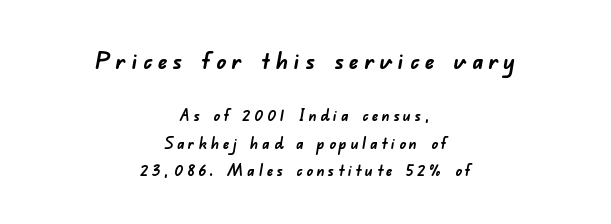
The image shows 24 px bold type; set centered, line spacing 1.71x, unusually wide letter spacing (+0.23 em), not underlined; the first (top) block is 1.5x larger.
